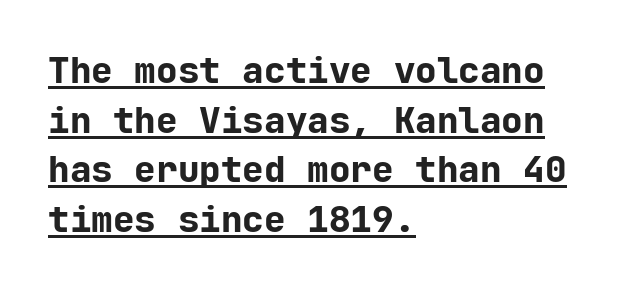
Q: Is the text bold? A: Yes.
Q: Is the text italic (slanted)? A: No, it is upright.
Q: Is the typeface a serif or a sans-serif typeface? A: Sans-serif.
Q: Is the text underlined? A: Yes.
Q: How is the paragraph aligned? A: Left-aligned.
Q: Is the spacing between letters normal or unusually wide? A: Normal.
Q: Is the spacing between lines tight, normal or loose? A: Normal.
Q: Width (condensed, normal, or wide)? A: Normal.
Q: Stroke contrast? A: Low.
Q: x-height? A: Medium.
Q: Monospaced? A: Yes.
